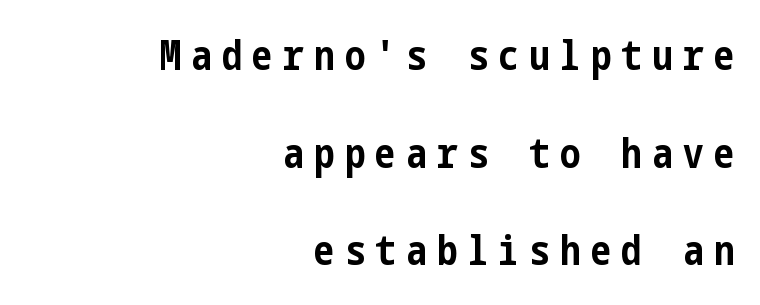
The image shows 41 px bold, condensed sans-serif type, upright; set right-aligned, loose line spacing (2.38x), unusually wide letter spacing (+0.25 em), not underlined; low stroke contrast and a medium x-height.
